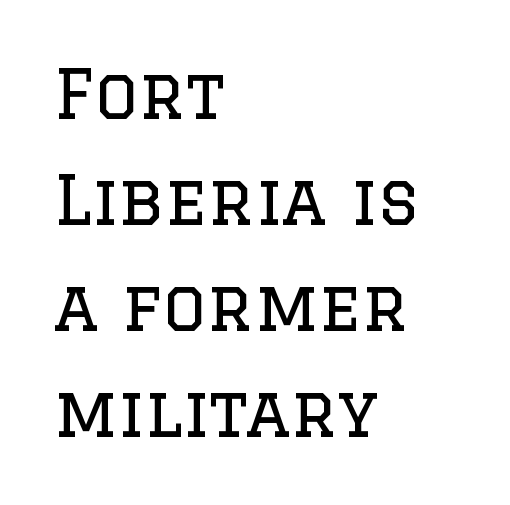
The image shows 68 px regular-weight serif type, upright; set left-aligned, normal line spacing (1.56x), normal letter spacing, not underlined; low stroke contrast and a large x-height.
